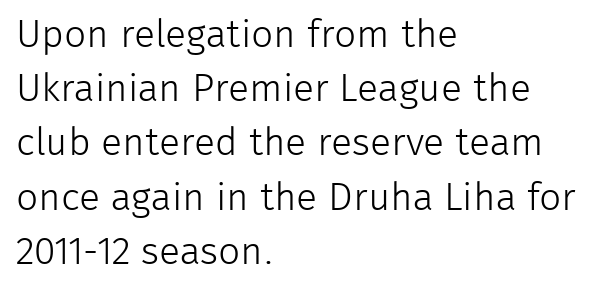
{"serif": "no", "italic": "no", "bold": "no", "weight": "light", "width": "normal", "stroke_contrast": "low", "x_height": "medium", "monospaced": "no", "underline": "no", "align": "left", "line_spacing": "normal", "line_spacing_ratio": 1.39, "letter_spacing": "normal", "letter_spacing_em": 0.0, "glyph_px": 39}
